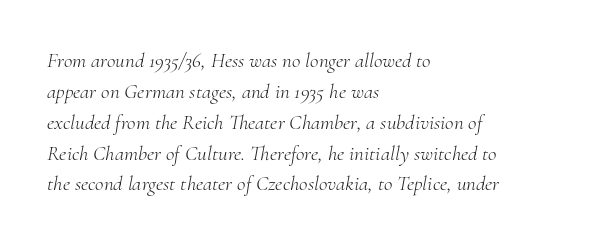
Q: Is the text bold? A: No.
Q: Is the text italic (slanted)? A: Yes, it leans right by about 10 degrees.
Q: Is the text underlined? A: No.
Q: How is the paragraph aligned? A: Left-aligned.
Q: Is the spacing between letters normal or unusually wide? A: Normal.
Q: Is the spacing between lines tight, normal or loose? A: Normal.
